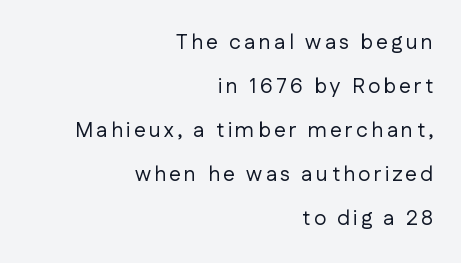
{"italic": "no", "bold": "no", "underline": "no", "align": "right", "line_spacing": "loose", "line_spacing_ratio": 2.1, "glyph_px": 21}
